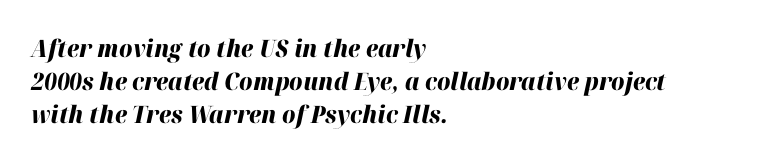
Q: Is the text bold? A: Yes.
Q: Is the text italic (slanted)? A: Yes, it leans right by about 12 degrees.
Q: Is the text underlined? A: No.
Q: How is the paragraph aligned? A: Left-aligned.
Q: Is the spacing between letters normal or unusually wide? A: Normal.
Q: Is the spacing between lines tight, normal or loose? A: Normal.
